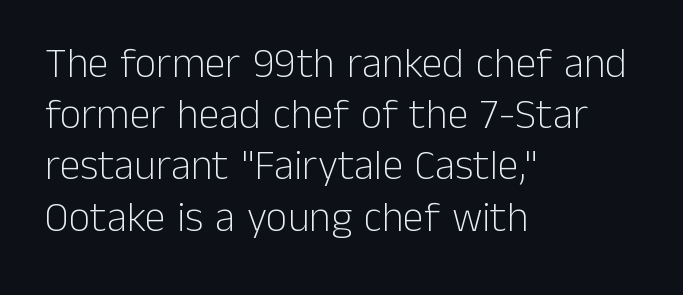
The image shows 42 px light sans-serif type, upright; set left-aligned, line spacing 1.22x, normal letter spacing, not underlined; low stroke contrast and a medium x-height.
